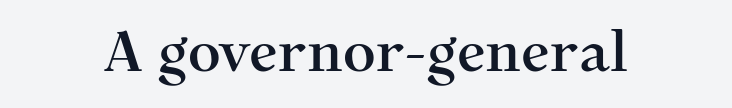
Q: Is the text italic (slanted)? A: No, it is upright.
Q: Is the typeface a serif or a sans-serif typeface? A: Serif.
Q: Is the text underlined? A: No.
Q: Is the spacing between letters normal or unusually wide? A: Normal.
Q: Width (condensed, normal, or wide)? A: Normal.
Q: Stroke contrast? A: Medium.
Q: x-height? A: Medium.
Q: Monospaced? A: No.
